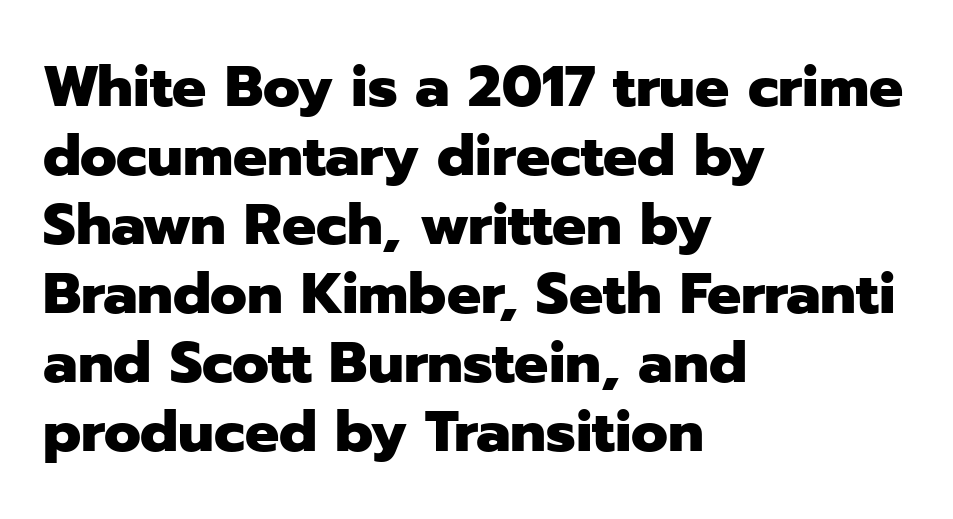
{"serif": "no", "italic": "no", "bold": "yes", "weight": "heavy", "width": "normal", "stroke_contrast": "low", "x_height": "medium", "monospaced": "no", "underline": "no", "align": "left", "line_spacing_ratio": 1.21, "letter_spacing": "normal", "letter_spacing_em": 0.0, "glyph_px": 57}
